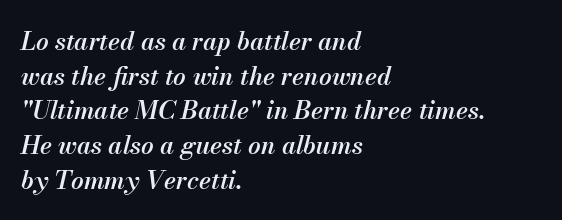
{"italic": "yes", "lean": "right", "slant_degrees": 13, "bold": "semi", "underline": "no", "align": "left", "line_spacing": "normal", "line_spacing_ratio": 1.39, "letter_spacing": "normal", "letter_spacing_em": 0.0, "glyph_px": 25}
